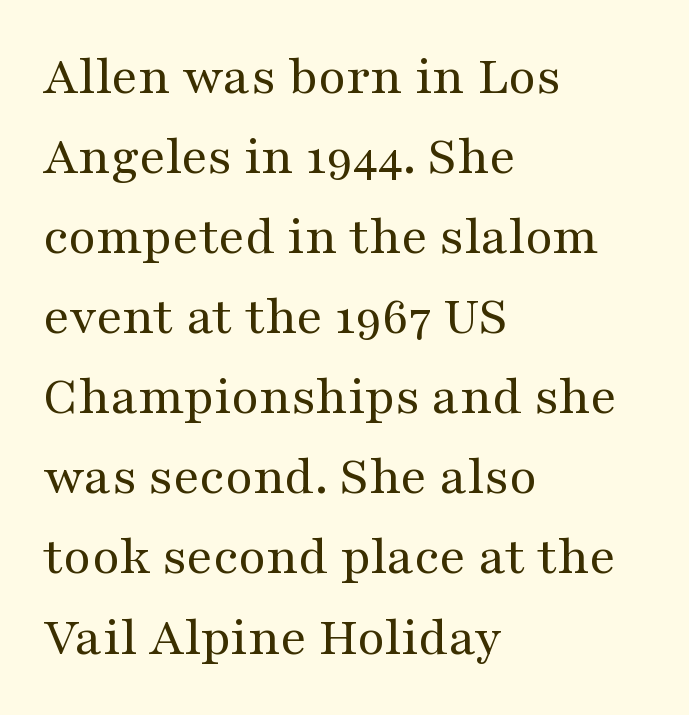
The image shows 56 px regular-weight, wide serif type, upright; set left-aligned, normal line spacing (1.43x), normal letter spacing, not underlined; medium stroke contrast and a medium x-height.
